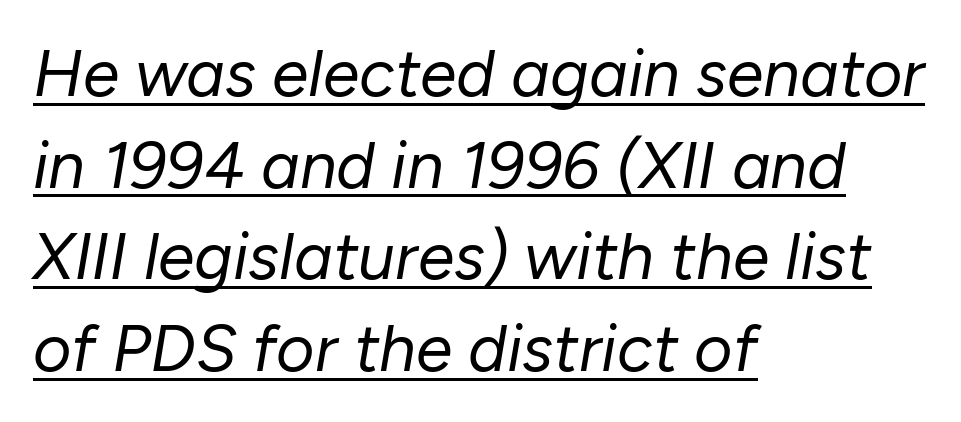
Q: Is the text bold? A: No.
Q: Is the text italic (slanted)? A: Yes, it leans right by about 10 degrees.
Q: Is the text underlined? A: Yes.
Q: How is the paragraph aligned? A: Left-aligned.
Q: Is the spacing between letters normal or unusually wide? A: Normal.
Q: Is the spacing between lines tight, normal or loose? A: Normal.
Q: Width (condensed, normal, or wide)? A: Normal.
Q: Stroke contrast? A: Low.
Q: x-height? A: Medium.
Q: Monospaced? A: No.
